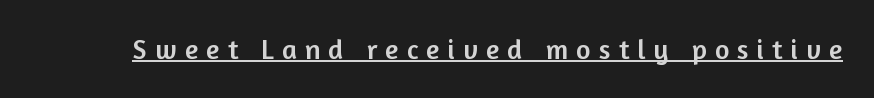
Q: Is the text italic (slanted)? A: No, it is upright.
Q: Is the typeface a serif or a sans-serif typeface? A: Sans-serif.
Q: Is the text underlined? A: Yes.
Q: Is the spacing between letters normal or unusually wide? A: Unusually wide.
Q: Width (condensed, normal, or wide)? A: Normal.
Q: Stroke contrast? A: Low.
Q: x-height? A: Medium.
Q: Monospaced? A: No.
